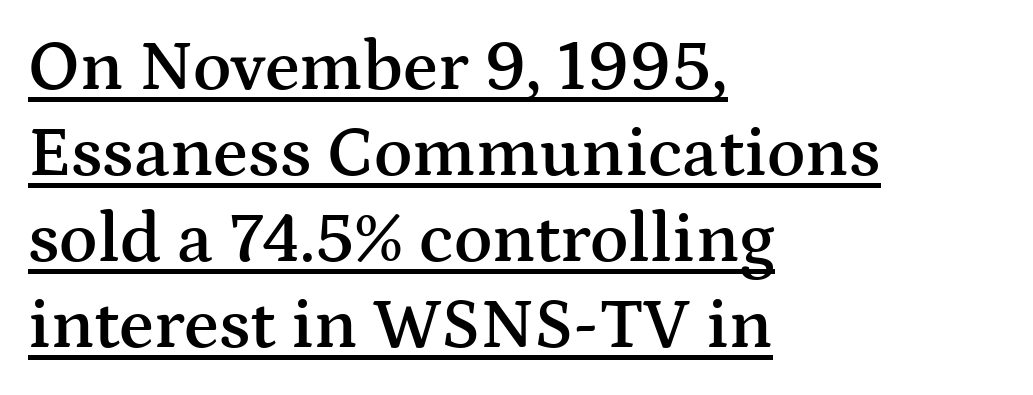
Q: Is the text bold? A: Semi-bold.
Q: Is the text italic (slanted)? A: No, it is upright.
Q: Is the typeface a serif or a sans-serif typeface? A: Serif.
Q: Is the text underlined? A: Yes.
Q: How is the paragraph aligned? A: Left-aligned.
Q: Is the spacing between letters normal or unusually wide? A: Normal.
Q: Width (condensed, normal, or wide)? A: Wide.
Q: Stroke contrast? A: Medium.
Q: x-height? A: Medium.
Q: Monospaced? A: No.
